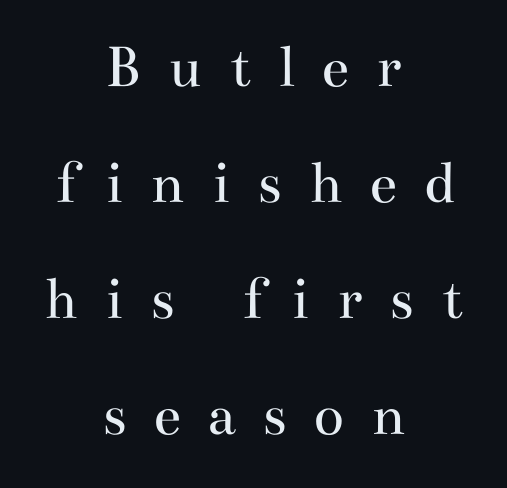
The image shows 63 px regular-weight, wide serif type, upright; set centered, line spacing 1.84x, unusually wide letter spacing (+0.42 em), not underlined; medium stroke contrast and a small x-height.
